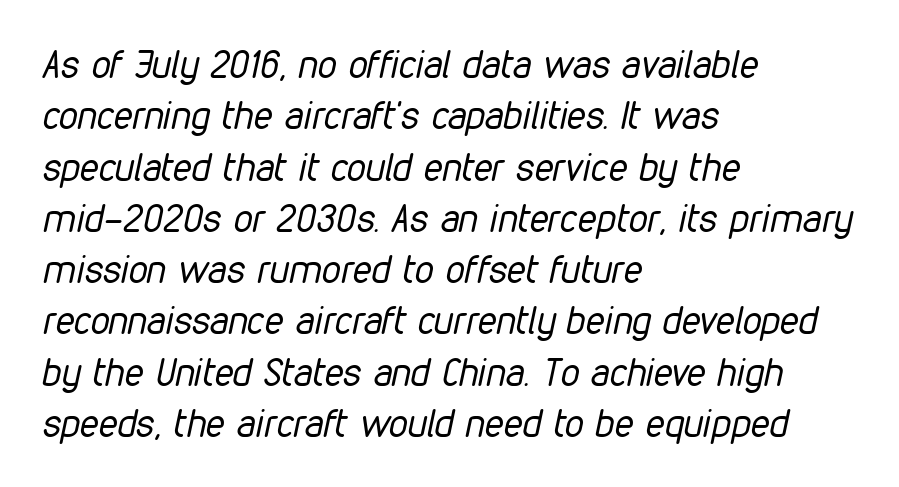
{"italic": "yes", "lean": "right", "slant_degrees": 12, "bold": "no", "weight": "regular", "width": "condensed", "stroke_contrast": "low", "x_height": "medium", "monospaced": "no", "underline": "no", "align": "left", "line_spacing": "normal", "line_spacing_ratio": 1.35, "letter_spacing": "normal", "letter_spacing_em": 0.0, "glyph_px": 38}
